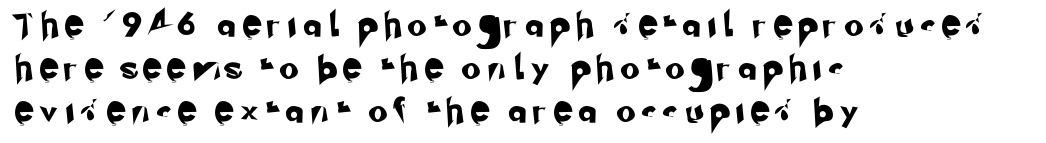
Q: Is the text underlined? A: No.
Q: How is the paragraph aligned? A: Left-aligned.
Q: Is the spacing between letters normal or unusually wide? A: Unusually wide.
